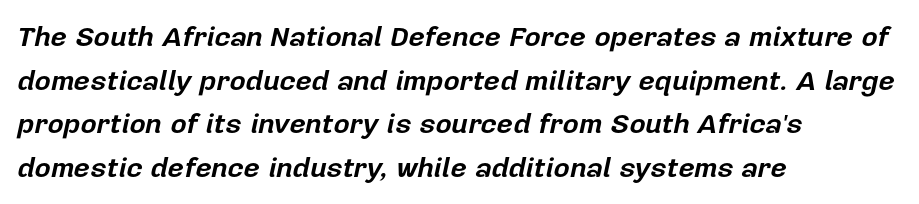
This sample uses plain, unmodified letter spacing. The vertical gap from one line to the next is medium. The letters advance in unequal steps, a hallmark of proportional type. Bold? Absolutely — the strokes are thick and heavy. The gap between lines stays unmarked. Notice how the passage keeps a crisp vertical edge on the left only.
